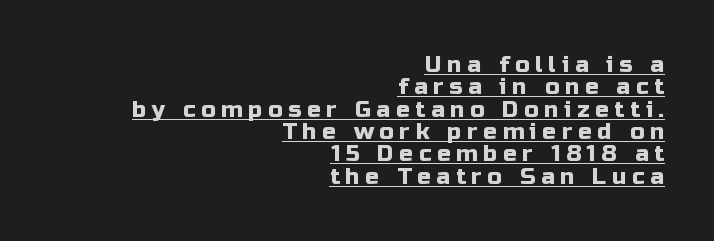
You could barely slide anything between these rows. Which margin do the lines hug? The right one — the left edge is uneven. Underlining? Definitely there. This rendering widens character spacing well past its baseline value.
